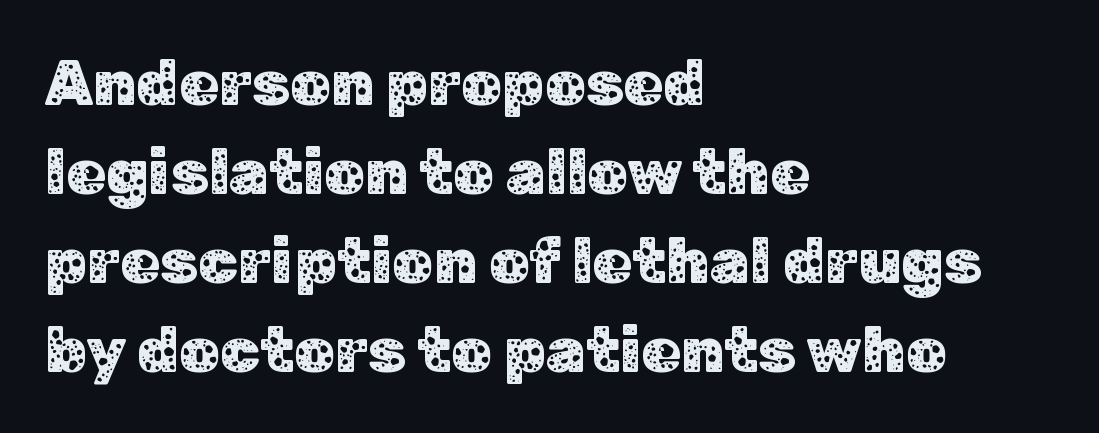
Q: Is the text italic (slanted)? A: No, it is upright.
Q: Is the typeface a serif or a sans-serif typeface? A: Sans-serif.
Q: Is the text underlined? A: No.
Q: How is the paragraph aligned? A: Left-aligned.
Q: Is the spacing between letters normal or unusually wide? A: Normal.
Q: Is the spacing between lines tight, normal or loose? A: Normal.
Q: Width (condensed, normal, or wide)? A: Normal.
Q: Stroke contrast? A: Low.
Q: x-height? A: Medium.
Q: Monospaced? A: No.
